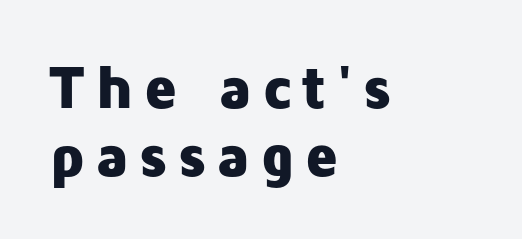
Q: Is the text bold? A: Yes.
Q: Is the text italic (slanted)? A: No, it is upright.
Q: Is the typeface a serif or a sans-serif typeface? A: Sans-serif.
Q: Is the text underlined? A: No.
Q: How is the paragraph aligned? A: Left-aligned.
Q: Is the spacing between lines tight, normal or loose? A: Tight.
Q: Width (condensed, normal, or wide)? A: Normal.
Q: Stroke contrast? A: Low.
Q: x-height? A: Medium.
Q: Monospaced? A: No.
